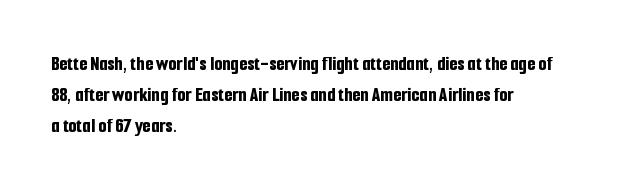
The image shows 21 px bold type, upright; set left-aligned, normal line spacing (1.48x), normal letter spacing, not underlined.
